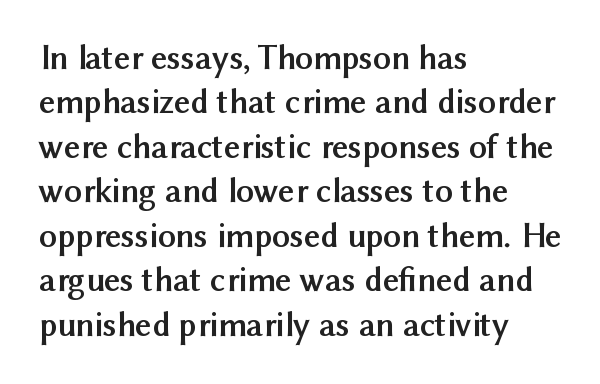
The image shows 35 px semibold sans-serif type, upright; set left-aligned, normal line spacing (1.27x), normal letter spacing, not underlined; medium stroke contrast and a medium x-height.
